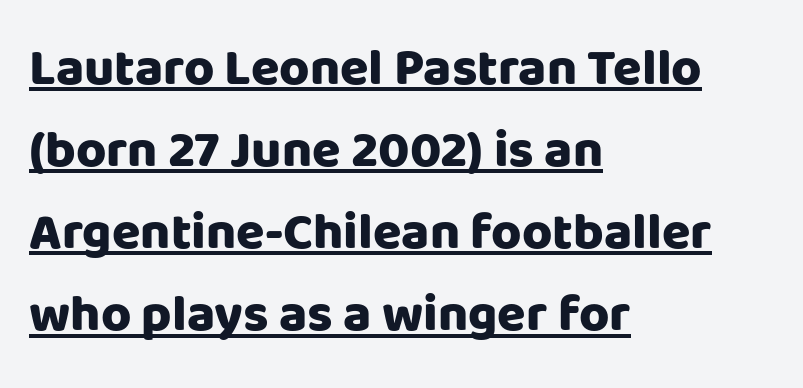
Q: Is the text bold? A: Yes.
Q: Is the text italic (slanted)? A: No, it is upright.
Q: Is the typeface a serif or a sans-serif typeface? A: Sans-serif.
Q: Is the text underlined? A: Yes.
Q: How is the paragraph aligned? A: Left-aligned.
Q: Is the spacing between letters normal or unusually wide? A: Normal.
Q: Is the spacing between lines tight, normal or loose? A: Normal.
Q: Width (condensed, normal, or wide)? A: Normal.
Q: Stroke contrast? A: Low.
Q: x-height? A: Large.
Q: Monospaced? A: No.
